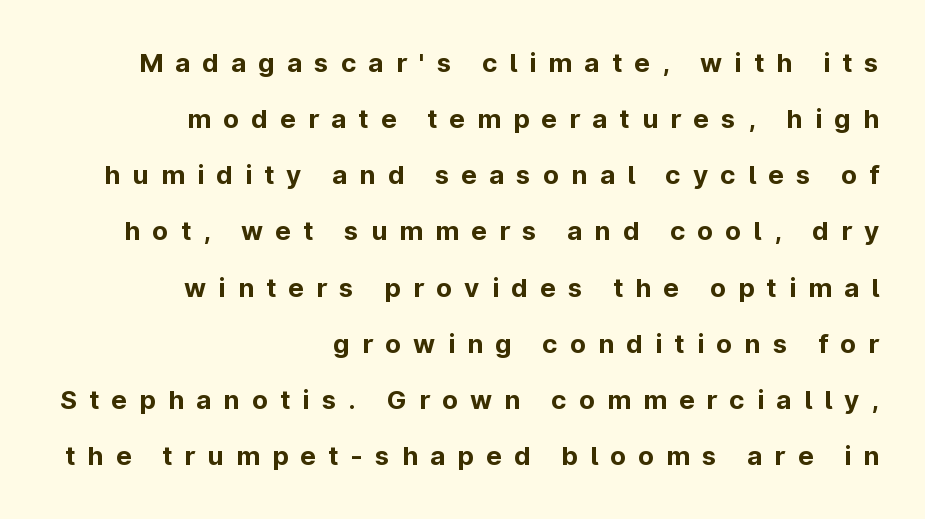
Q: Is the text bold? A: Yes.
Q: Is the text italic (slanted)? A: No, it is upright.
Q: Is the text underlined? A: No.
Q: How is the paragraph aligned? A: Right-aligned.
Q: Is the spacing between letters normal or unusually wide? A: Unusually wide.
Q: Is the spacing between lines tight, normal or loose? A: Loose.
